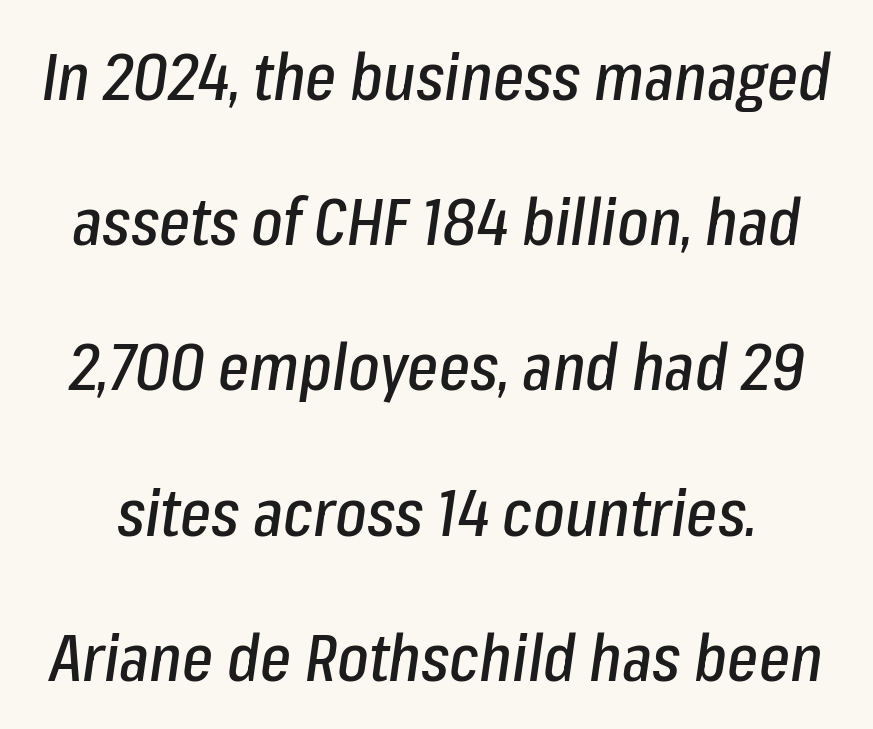
{"italic": "yes", "lean": "right", "slant_degrees": 8, "width": "condensed", "stroke_contrast": "low", "x_height": "medium", "monospaced": "no", "underline": "no", "line_spacing": "loose", "line_spacing_ratio": 2.2, "letter_spacing": "normal", "letter_spacing_em": 0.0, "glyph_px": 66}
